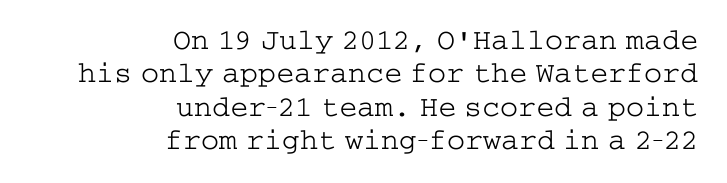
Q: Is the text bold? A: No.
Q: Is the text italic (slanted)? A: No, it is upright.
Q: Is the typeface a serif or a sans-serif typeface? A: Serif.
Q: Is the text underlined? A: No.
Q: How is the paragraph aligned? A: Right-aligned.
Q: Is the spacing between letters normal or unusually wide? A: Normal.
Q: Is the spacing between lines tight, normal or loose? A: Tight.
Q: Width (condensed, normal, or wide)? A: Wide.
Q: Stroke contrast? A: Low.
Q: x-height? A: Medium.
